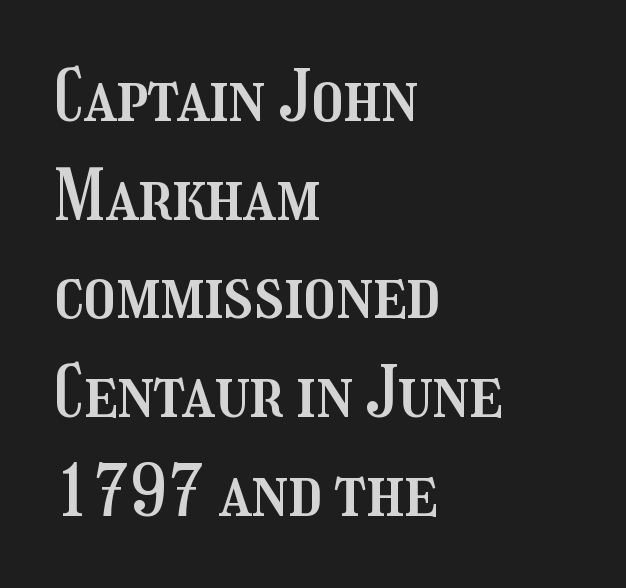
If you drew a ruler down the left edge, every line would touch it. It's the straight-up-and-down kind of type. The foot of each line stays bare and open. Glyph-to-glyph distance matches everyday printed text. The face used here is proportionally spaced, like ordinary book or web type. The line-height multiplier appears to be the usual default.
